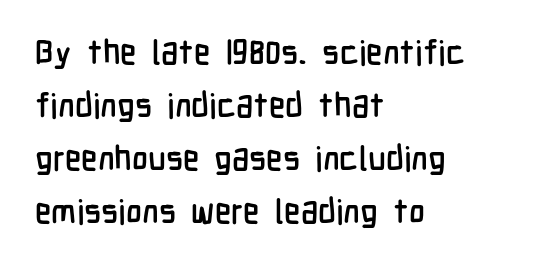
{"serif": "no", "italic": "no", "width": "condensed", "stroke_contrast": "low", "x_height": "medium", "monospaced": "no", "underline": "no", "align": "left", "line_spacing": "normal", "line_spacing_ratio": 1.56, "letter_spacing": "normal", "letter_spacing_em": 0.0, "glyph_px": 34}
